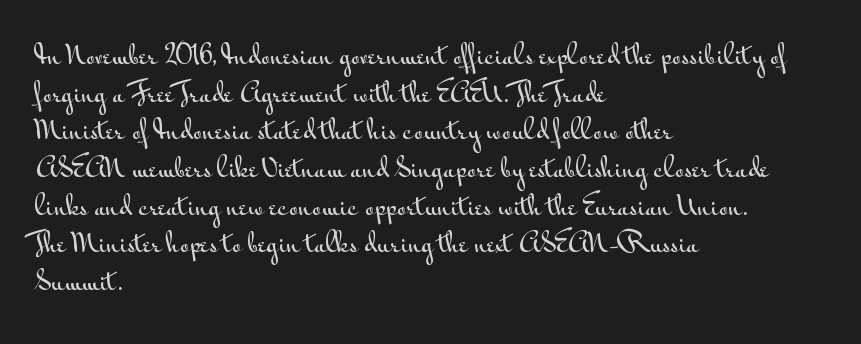
Which margin do the lines hug? The left one — the right edge is uneven. This sample uses plain, unmodified letter spacing. Glance below the letters and you will spot only blank space. Baseline-to-baseline distance is the conventional proportion of letter height.
